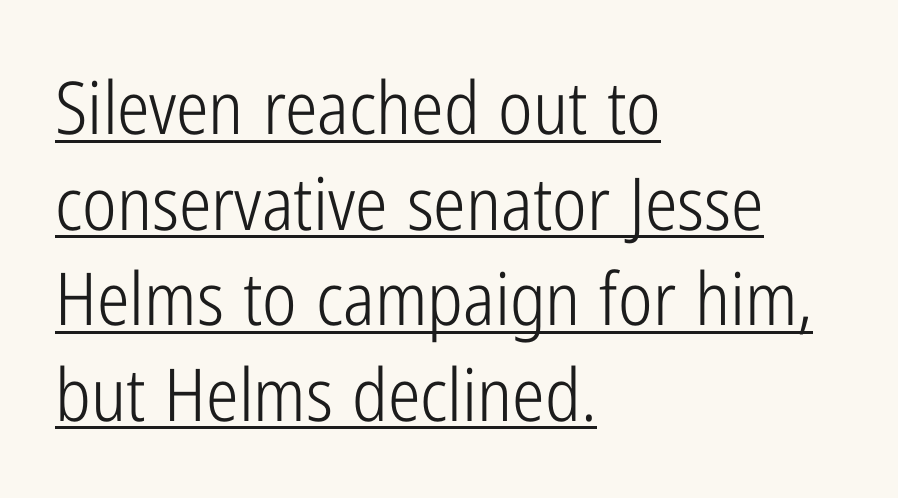
{"serif": "no", "italic": "no", "bold": "no", "weight": "light", "width": "condensed", "stroke_contrast": "low", "x_height": "medium", "monospaced": "no", "underline": "yes", "align": "left", "line_spacing": "normal", "line_spacing_ratio": 1.31, "letter_spacing": "normal", "letter_spacing_em": 0.0, "glyph_px": 73}
